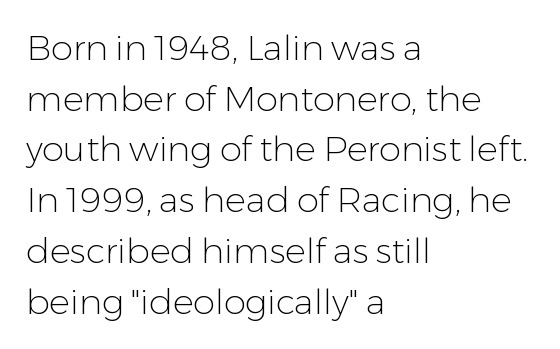
The image shows 35 px light sans-serif type, upright; set left-aligned, normal line spacing (1.45x), normal letter spacing, not underlined; low stroke contrast and a medium x-height.
